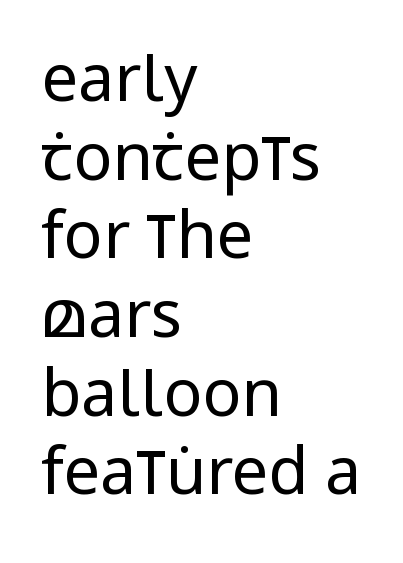
The image shows 65 px regular-weight, condensed sans-serif type, upright; set left-aligned, line spacing 1.21x, normal letter spacing, not underlined; low stroke contrast and a large x-height.
